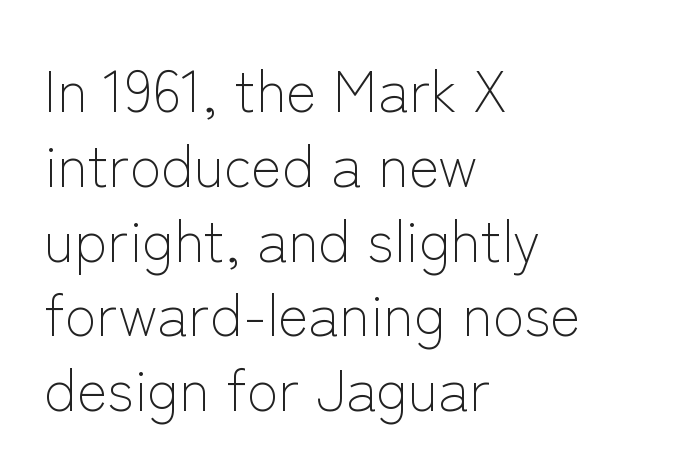
Letter spacing: default. Stroke terminals: plain, sans-serif. In terms of posture, this sample is upright. Proportional: the letters do not fall into vertical columns. The characters are drawn with everyday or finer stroke widths.
